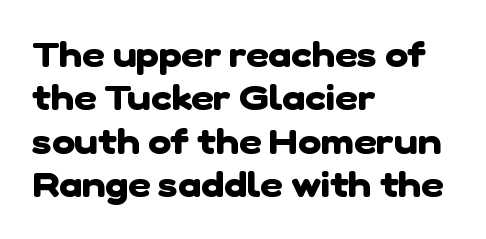
Left-aligned paragraph, ragged on the right. Nope, no serifs anywhere on these letters. These lines keep a tight, regular rhythm from letter to letter. Caption: bold face, heavy strokes.
